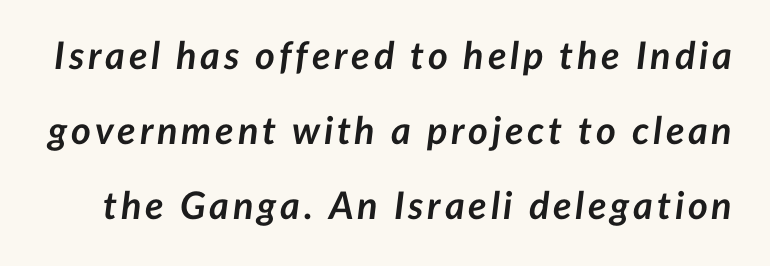
{"italic": "yes", "lean": "right", "slant_degrees": 7, "bold": "yes", "weight": "semibold", "width": "normal", "stroke_contrast": "low", "x_height": "medium", "monospaced": "no", "underline": "no", "line_spacing": "loose", "line_spacing_ratio": 1.98, "glyph_px": 38}
